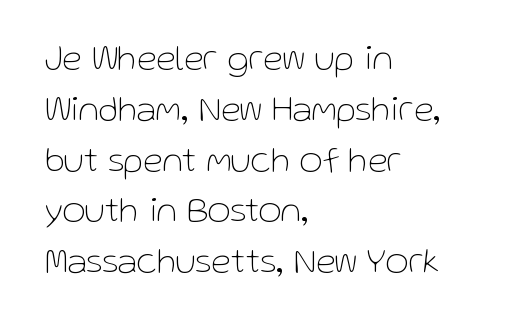
{"serif": "no", "italic": "no", "bold": "no", "weight": "thin", "width": "normal", "stroke_contrast": "low", "x_height": "medium", "monospaced": "no", "underline": "no", "align": "left", "line_spacing": "normal", "line_spacing_ratio": 1.41, "letter_spacing": "normal", "letter_spacing_em": 0.0, "glyph_px": 36}
